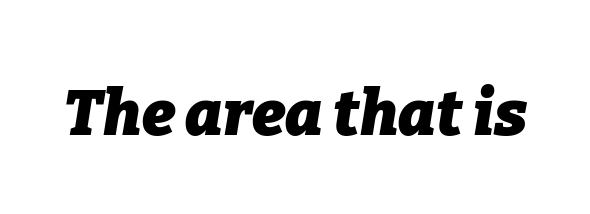
{"italic": "yes", "lean": "right", "slant_degrees": 9, "bold": "yes", "weight": "heavy", "width": "normal", "stroke_contrast": "low", "x_height": "medium", "monospaced": "no", "underline": "no", "letter_spacing": "normal", "letter_spacing_em": 0.0, "glyph_px": 63}
